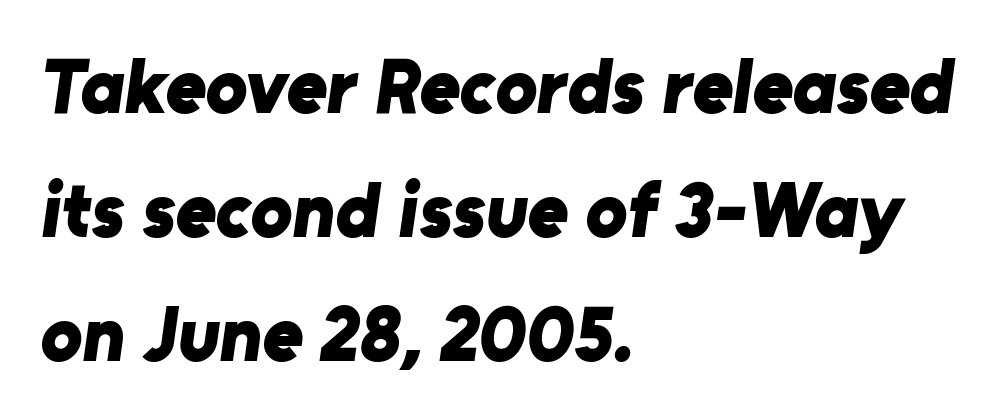
{"serif": "no", "bold": "yes", "weight": "bold", "width": "normal", "stroke_contrast": "low", "x_height": "medium", "monospaced": "no", "underline": "no", "align": "left", "line_spacing": "normal", "line_spacing_ratio": 1.59, "letter_spacing": "normal", "letter_spacing_em": 0.0, "glyph_px": 78}
